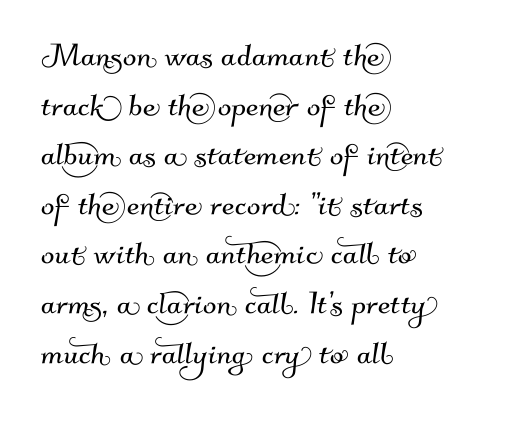
The image shows 40 px sans-serif type; set left-aligned, line spacing 1.24x, normal letter spacing, not underlined; medium stroke contrast and a small x-height.
